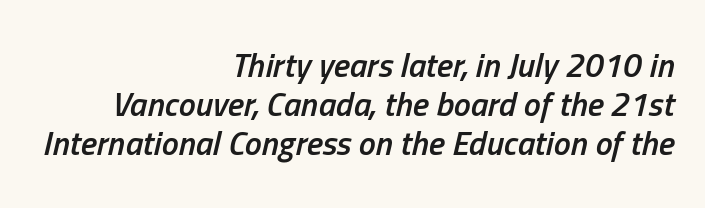
Looking at the ascenders, they clearly lean. This sample uses plain, unmodified letter spacing. Each new line begins almost immediately beneath the previous one. The text block is weighted toward the right margin, trailing off unevenly leftward. Looks like regular typesetting: each glyph gets only the width it needs. Quick note: underline off.
